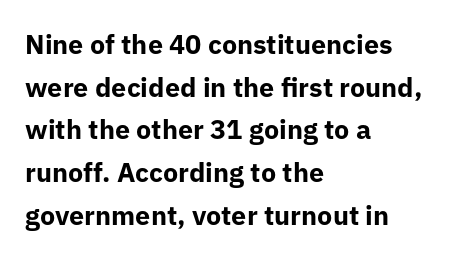
{"italic": "no", "bold": "yes", "underline": "no", "align": "left", "line_spacing": "normal", "line_spacing_ratio": 1.58, "letter_spacing": "normal", "letter_spacing_em": 0.0, "glyph_px": 27}
